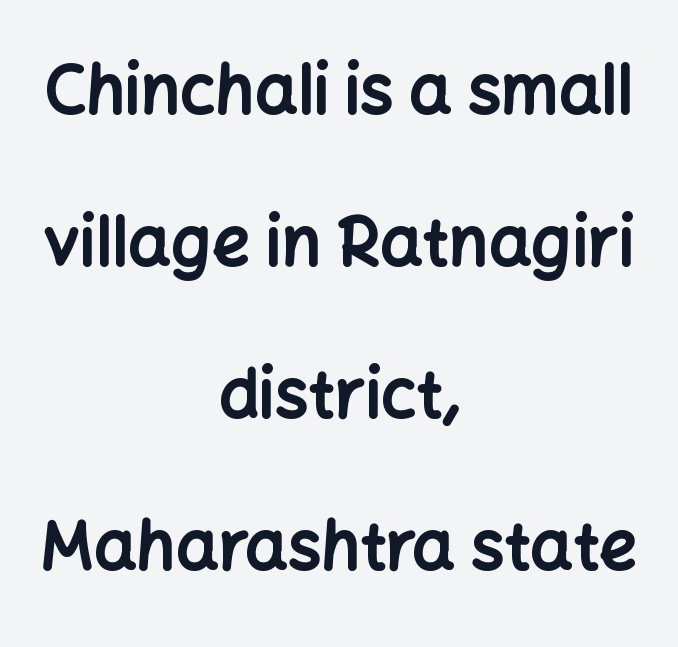
Q: Is the text bold? A: Yes.
Q: Is the text italic (slanted)? A: No, it is upright.
Q: Is the typeface a serif or a sans-serif typeface? A: Sans-serif.
Q: Is the text underlined? A: No.
Q: How is the paragraph aligned? A: Centered.
Q: Is the spacing between letters normal or unusually wide? A: Normal.
Q: Is the spacing between lines tight, normal or loose? A: Loose.
Q: Width (condensed, normal, or wide)? A: Normal.
Q: Stroke contrast? A: Low.
Q: x-height? A: Medium.
Q: Monospaced? A: No.
